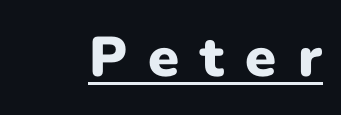
Q: Is the text bold? A: Yes.
Q: Is the text italic (slanted)? A: No, it is upright.
Q: Is the typeface a serif or a sans-serif typeface? A: Sans-serif.
Q: Is the text underlined? A: Yes.
Q: Is the spacing between letters normal or unusually wide? A: Unusually wide.
Q: Width (condensed, normal, or wide)? A: Normal.
Q: Stroke contrast? A: Low.
Q: x-height? A: Medium.
Q: Monospaced? A: No.
